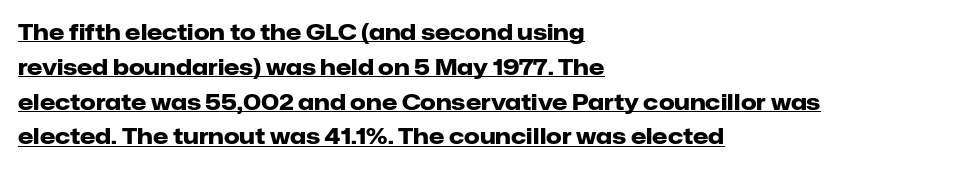
{"italic": "no", "bold": "yes", "underline": "yes", "align": "left", "line_spacing": "normal", "line_spacing_ratio": 1.58, "letter_spacing": "normal", "letter_spacing_em": 0.0, "glyph_px": 22}
